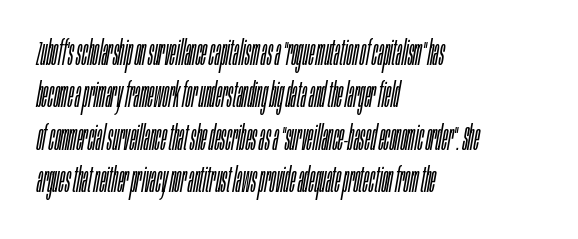
The image shows 34 px light, condensed type, italic (leaning right); set left-aligned, normal line spacing (1.25x), normal letter spacing, not underlined; low stroke contrast and a large x-height.
